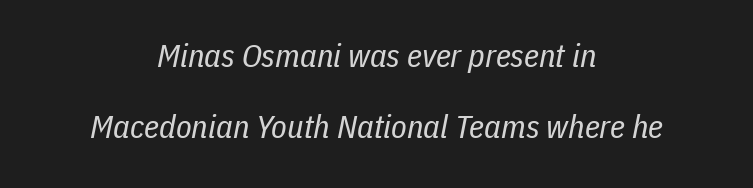
Q: Is the text bold? A: No.
Q: Is the text italic (slanted)? A: Yes, it leans right by about 11 degrees.
Q: Is the text underlined? A: No.
Q: How is the paragraph aligned? A: Centered.
Q: Is the spacing between letters normal or unusually wide? A: Normal.
Q: Is the spacing between lines tight, normal or loose? A: Loose.
Q: Width (condensed, normal, or wide)? A: Condensed.
Q: Stroke contrast? A: Low.
Q: x-height? A: Medium.
Q: Monospaced? A: No.
